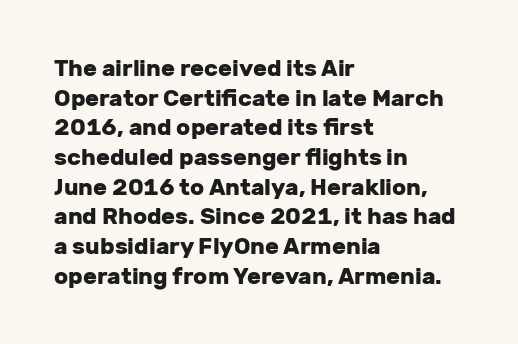
The image shows 23 px bold type, upright; set left-aligned, normal line spacing (1.29x), normal letter spacing, not underlined.
